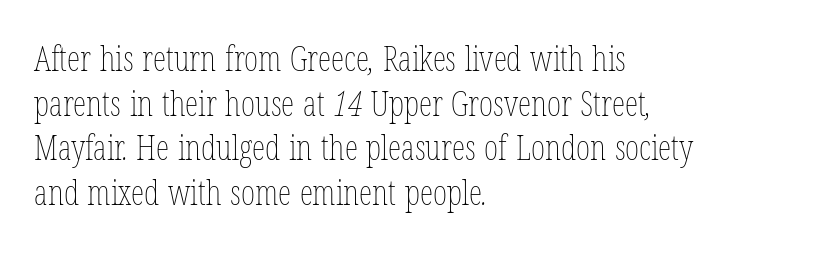
Q: Is the text bold? A: No.
Q: Is the text underlined? A: No.
Q: How is the paragraph aligned? A: Left-aligned.
Q: Is the spacing between letters normal or unusually wide? A: Normal.
Q: Is the spacing between lines tight, normal or loose? A: Normal.
Q: Width (condensed, normal, or wide)? A: Condensed.
Q: Stroke contrast? A: Low.
Q: x-height? A: Medium.
Q: Monospaced? A: No.
